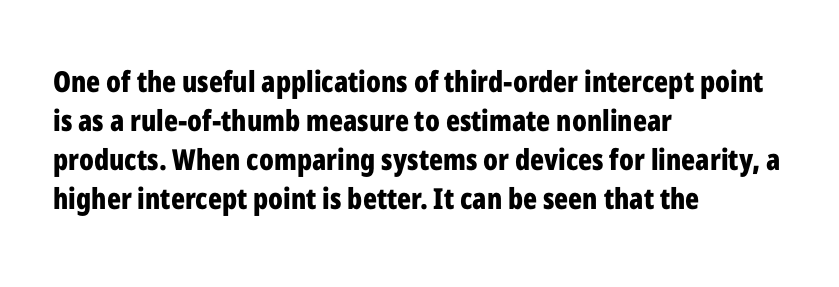
Any mark beneath the type? The region is blank. The compositor pushed each line to the left boundary. Vertically, the passage feels balanced, rows spaced as you'd expect. Weight check: bold — yes, fully. Is this a fixed-width face? No — the glyphs have proportional, varying widths.
